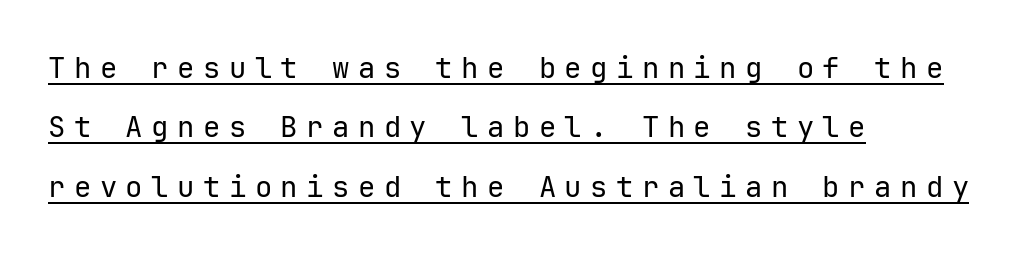
{"serif": "no", "italic": "no", "bold": "no", "weight": "regular", "width": "normal", "stroke_contrast": "low", "x_height": "medium", "monospaced": "yes", "underline": "yes", "align": "left", "line_spacing": "loose", "line_spacing_ratio": 2.05, "letter_spacing": "wide", "letter_spacing_em": 0.29, "glyph_px": 29}
